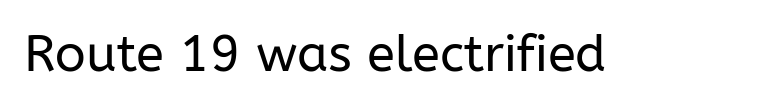
Q: Is the text bold? A: No.
Q: Is the text italic (slanted)? A: No, it is upright.
Q: Is the typeface a serif or a sans-serif typeface? A: Sans-serif.
Q: Is the text underlined? A: No.
Q: Is the spacing between letters normal or unusually wide? A: Normal.
Q: Width (condensed, normal, or wide)? A: Normal.
Q: Stroke contrast? A: Low.
Q: x-height? A: Medium.
Q: Monospaced? A: No.
